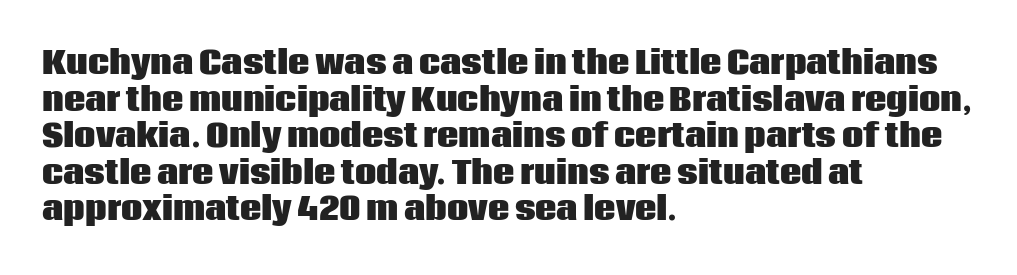
{"serif": "no", "italic": "no", "bold": "yes", "weight": "heavy", "width": "normal", "stroke_contrast": "low", "x_height": "large", "monospaced": "no", "underline": "no", "align": "left", "line_spacing_ratio": 1.22, "letter_spacing": "normal", "letter_spacing_em": 0.0, "glyph_px": 30}
